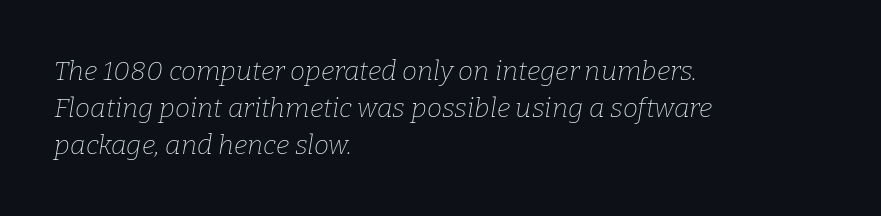
The rag falls on the right side of this text block. What stands out about the letter spacing? Nothing — it is the standard amount. Yep, that's italic — everything's leaning. The characters are drawn with everyday or finer stroke widths. Is there much room between lines? A standard amount, neither cramped nor airy.
